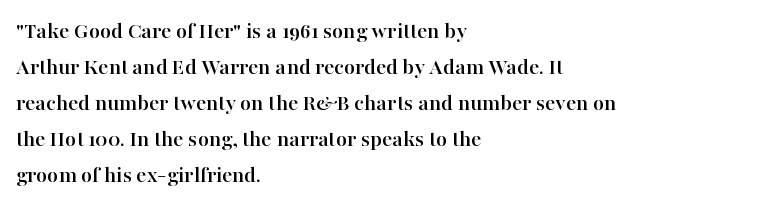
The image shows 24 px text type, upright; set left-aligned, normal line spacing (1.5x), normal letter spacing, not underlined.
